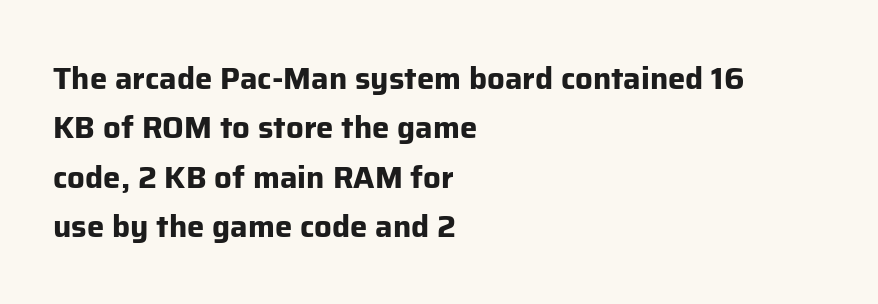
The image shows 31 px bold sans-serif type, upright; set left-aligned, normal line spacing (1.59x), normal letter spacing, not underlined; low stroke contrast and a medium x-height.
